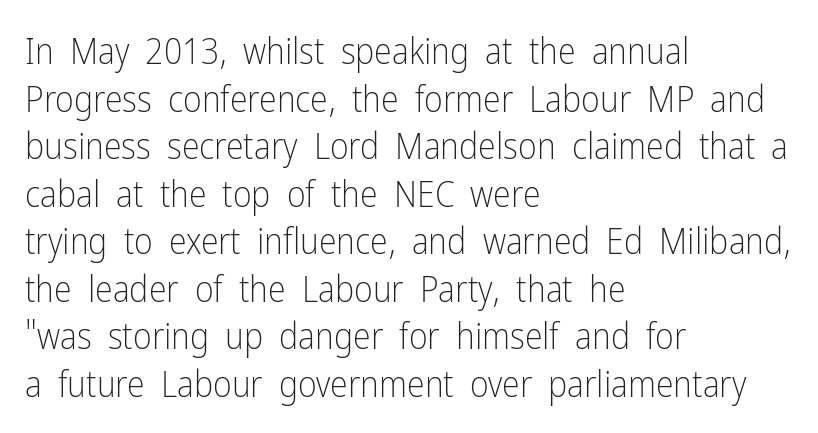
The image shows 36 px light, condensed sans-serif type, upright; set left-aligned, normal line spacing (1.32x), normal letter spacing, not underlined; low stroke contrast and a medium x-height.
